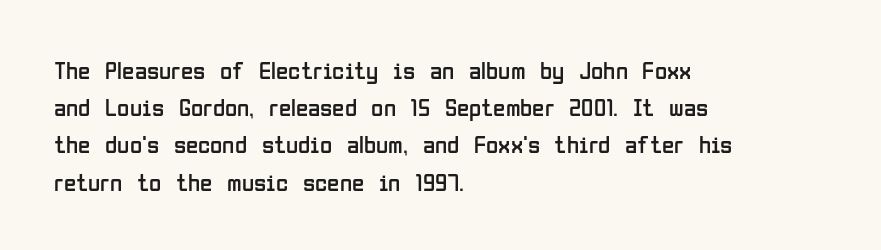
Q: Is the text bold? A: No.
Q: Is the text italic (slanted)? A: No, it is upright.
Q: Is the text underlined? A: No.
Q: How is the paragraph aligned? A: Left-aligned.
Q: Is the spacing between letters normal or unusually wide? A: Normal.
Q: Is the spacing between lines tight, normal or loose? A: Normal.
